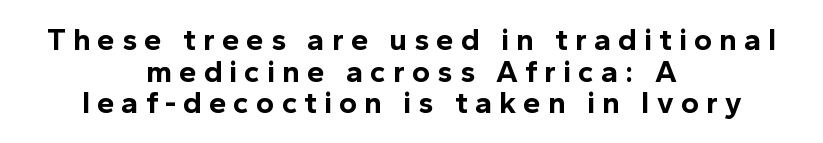
{"serif": "no", "italic": "no", "bold": "yes", "weight": "bold", "width": "normal", "x_height": "medium", "monospaced": "no", "underline": "no", "align": "center", "line_spacing": "tight", "line_spacing_ratio": 1.02, "letter_spacing": "wide", "letter_spacing_em": 0.23, "glyph_px": 31}
